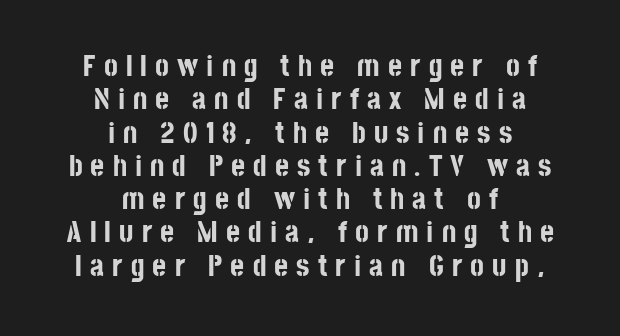
{"serif": "no", "italic": "no", "bold": "yes", "weight": "bold", "width": "condensed", "stroke_contrast": "low", "x_height": "large", "monospaced": "no", "underline": "no", "align": "center", "line_spacing": "tight", "line_spacing_ratio": 1.11, "letter_spacing": "wide", "letter_spacing_em": 0.27, "glyph_px": 30}
